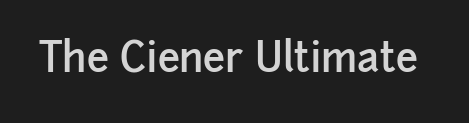
{"serif": "no", "italic": "no", "bold": "semi", "weight": "semibold", "width": "normal", "stroke_contrast": "low", "x_height": "medium", "monospaced": "no", "underline": "no", "letter_spacing": "normal", "letter_spacing_em": 0.0, "glyph_px": 40}
